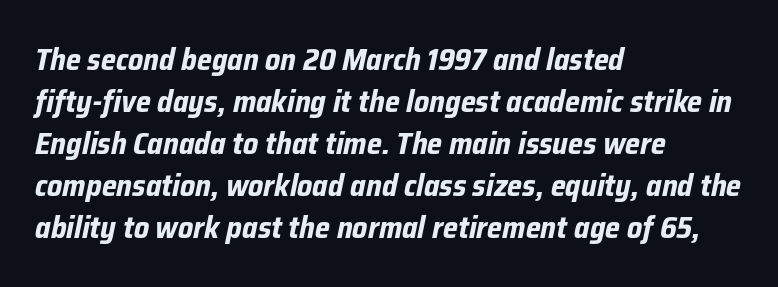
The image shows 30 px bold type, italic (leaning right); set left-aligned, normal line spacing (1.4x), normal letter spacing, not underlined; low stroke contrast and a medium x-height.
